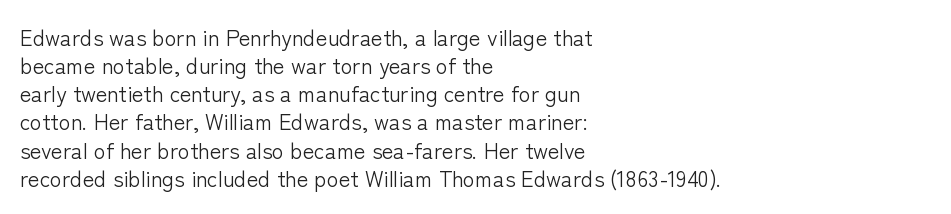
Normally led — the rows are evenly, conventionally spaced. Underlining? Definitely not there. The axis of the letterforms is exactly vertical. The passage is arranged the way most books set body copy — flush left. Default kerning and tracking; the words read as compact shapes.
